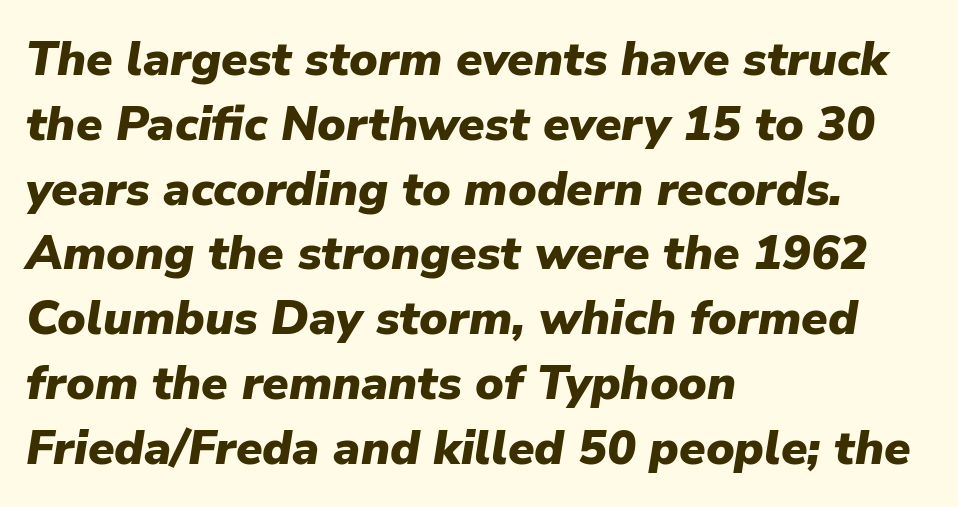
{"italic": "yes", "lean": "right", "slant_degrees": 9, "bold": "yes", "weight": "heavy", "width": "normal", "stroke_contrast": "low", "x_height": "medium", "monospaced": "no", "underline": "no", "align": "left", "line_spacing": "normal", "line_spacing_ratio": 1.35, "letter_spacing": "normal", "letter_spacing_em": 0.0, "glyph_px": 48}
